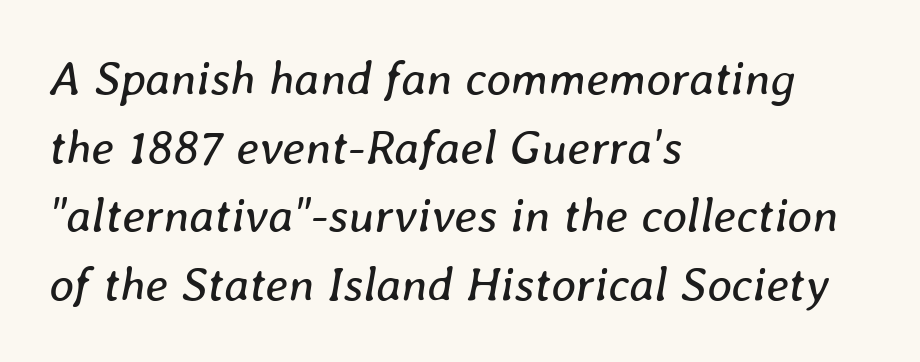
{"italic": "yes", "lean": "right", "slant_degrees": 8, "bold": "no", "weight": "regular", "width": "normal", "stroke_contrast": "low", "x_height": "medium", "monospaced": "no", "underline": "no", "align": "left", "line_spacing": "normal", "line_spacing_ratio": 1.43, "letter_spacing": "normal", "letter_spacing_em": 0.0, "glyph_px": 48}
